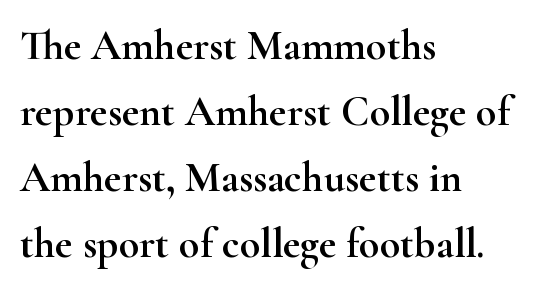
The image shows 42 px wide serif type, upright; set left-aligned, normal line spacing (1.57x), normal letter spacing, not underlined; high stroke contrast and a small x-height.
